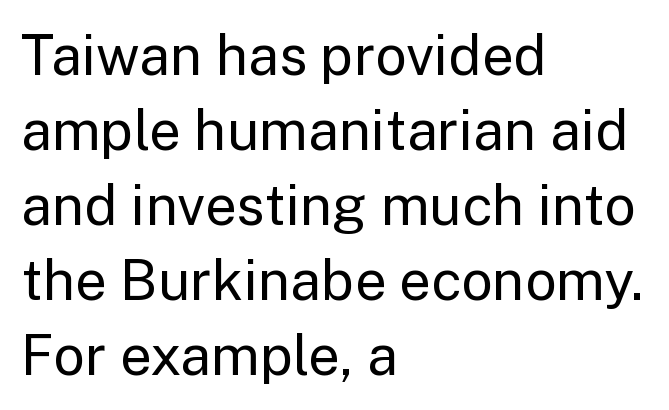
Q: Is the text bold? A: No.
Q: Is the text italic (slanted)? A: No, it is upright.
Q: Is the typeface a serif or a sans-serif typeface? A: Sans-serif.
Q: Is the text underlined? A: No.
Q: How is the paragraph aligned? A: Left-aligned.
Q: Is the spacing between letters normal or unusually wide? A: Normal.
Q: Is the spacing between lines tight, normal or loose? A: Normal.
Q: Width (condensed, normal, or wide)? A: Normal.
Q: Stroke contrast? A: Low.
Q: x-height? A: Medium.
Q: Monospaced? A: No.
